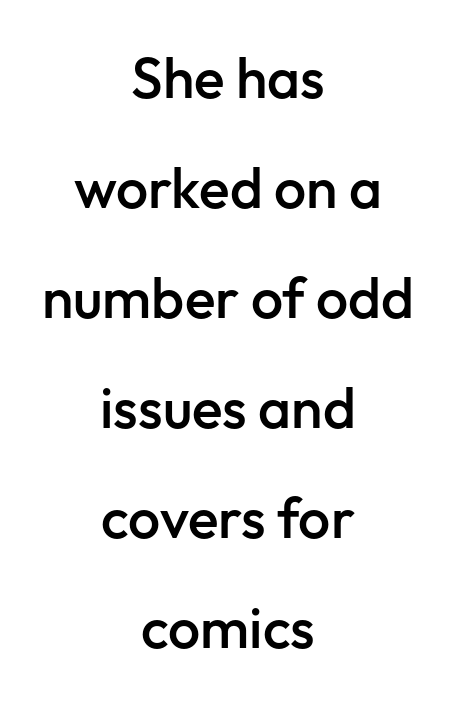
{"serif": "no", "italic": "no", "bold": "semi", "weight": "semibold", "width": "normal", "stroke_contrast": "low", "x_height": "medium", "monospaced": "no", "underline": "no", "align": "center", "line_spacing": "loose", "line_spacing_ratio": 1.93, "letter_spacing": "normal", "letter_spacing_em": 0.0, "glyph_px": 57}
